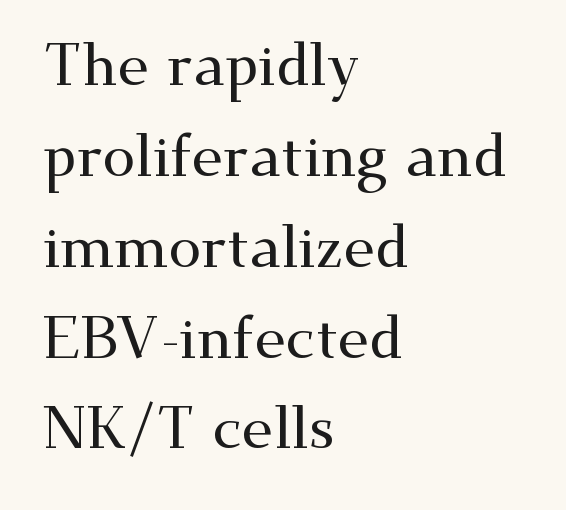
Q: Is the text italic (slanted)? A: No, it is upright.
Q: Is the typeface a serif or a sans-serif typeface? A: Serif.
Q: Is the text underlined? A: No.
Q: How is the paragraph aligned? A: Left-aligned.
Q: Is the spacing between letters normal or unusually wide? A: Normal.
Q: Is the spacing between lines tight, normal or loose? A: Normal.
Q: Width (condensed, normal, or wide)? A: Wide.
Q: Stroke contrast? A: Medium.
Q: x-height? A: Small.
Q: Monospaced? A: No.
